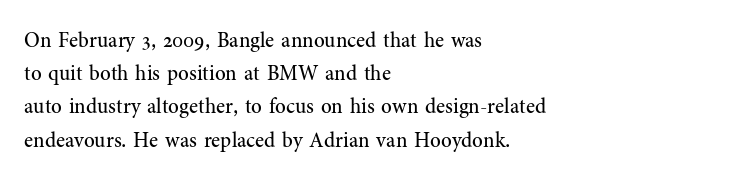
The face looks like a standard text weight, possibly lighter. Short and long lines alike share a common starting point at left. Vertically, the passage feels balanced, rows spaced as you'd expect. A bare baseline throughout the passage. Here the glyphs are tracked normally, forming tight word shapes.
